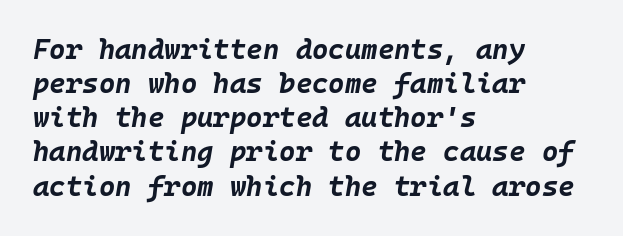
The image shows 28 px bold type, italic (leaning right), monospaced; set left-aligned, line spacing 1.22x, normal letter spacing, not underlined; low stroke contrast and a large x-height.
